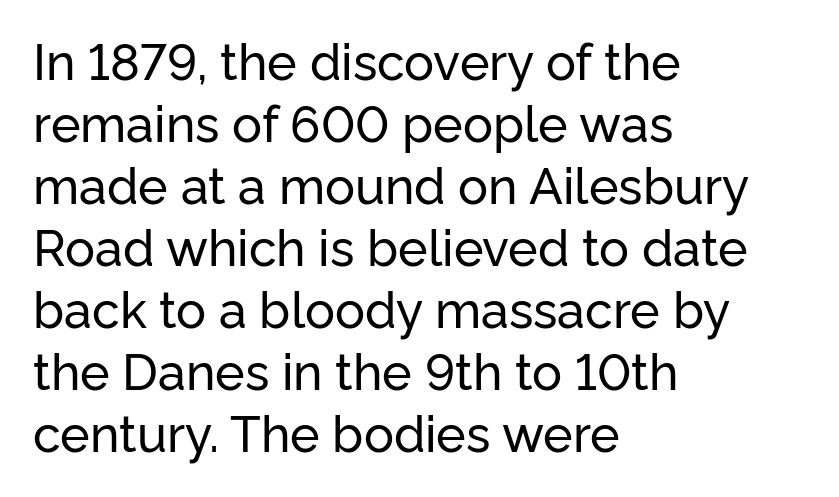
Q: Is the text italic (slanted)? A: No, it is upright.
Q: Is the typeface a serif or a sans-serif typeface? A: Sans-serif.
Q: Is the text underlined? A: No.
Q: How is the paragraph aligned? A: Left-aligned.
Q: Is the spacing between letters normal or unusually wide? A: Normal.
Q: Width (condensed, normal, or wide)? A: Normal.
Q: Stroke contrast? A: Low.
Q: x-height? A: Medium.
Q: Monospaced? A: No.
